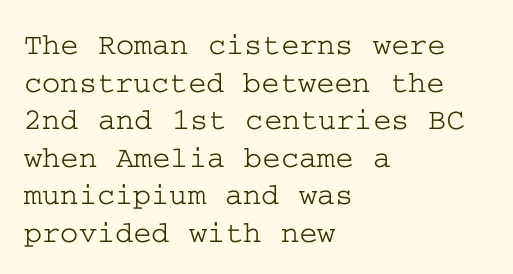
{"serif": "yes", "italic": "no", "width": "wide", "stroke_contrast": "low", "x_height": "medium", "underline": "no", "align": "left", "line_spacing_ratio": 1.21, "letter_spacing": "normal", "letter_spacing_em": 0.0, "glyph_px": 31}
